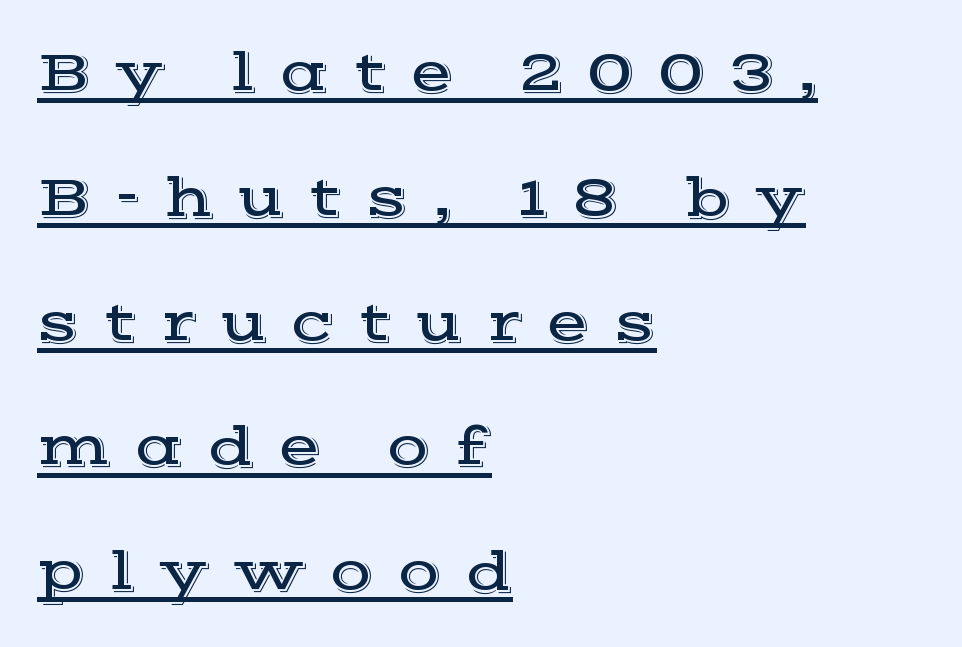
{"serif": "yes", "italic": "no", "width": "wide", "x_height": "medium", "monospaced": "no", "underline": "yes", "align": "left", "line_spacing": "loose", "line_spacing_ratio": 2.19, "letter_spacing": "wide", "letter_spacing_em": 0.41, "glyph_px": 57}
